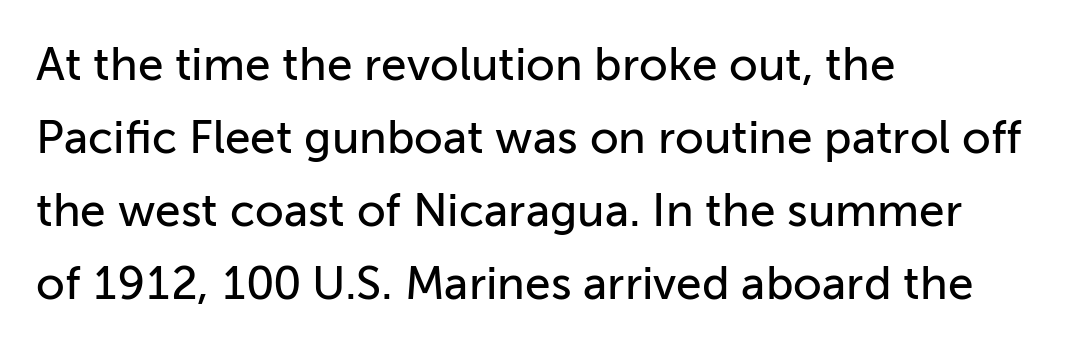
{"serif": "no", "italic": "no", "width": "normal", "stroke_contrast": "low", "x_height": "medium", "monospaced": "no", "underline": "no", "align": "left", "line_spacing": "normal", "line_spacing_ratio": 1.59, "letter_spacing": "normal", "letter_spacing_em": 0.0, "glyph_px": 46}
